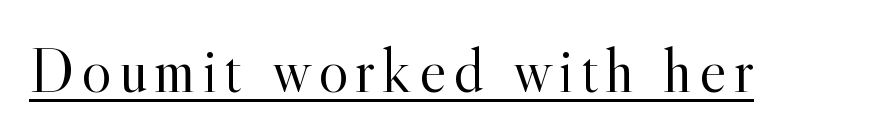
The image shows 64 px light serif type, upright; set underlined; a small x-height.
